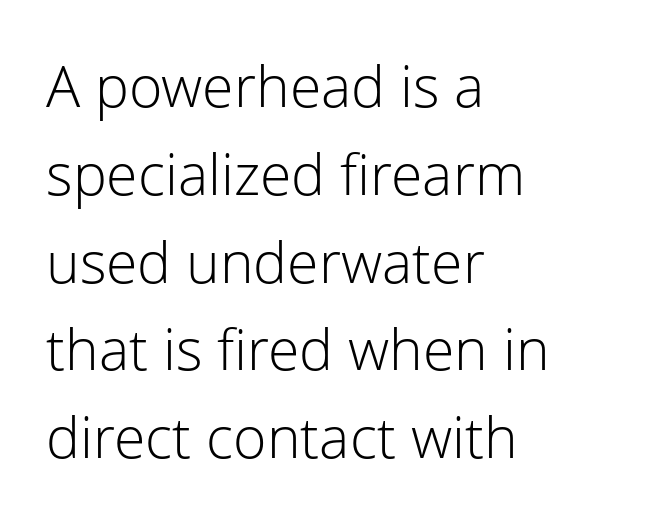
The image shows 57 px light sans-serif type, upright; set left-aligned, normal line spacing (1.54x), normal letter spacing, not underlined; low stroke contrast and a medium x-height.
